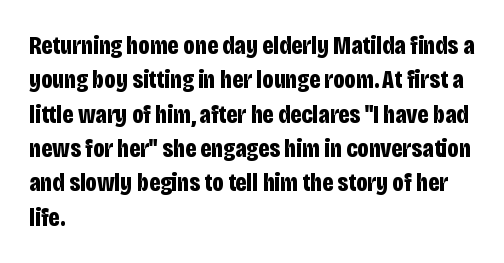
Q: Is the text bold? A: Yes.
Q: Is the text italic (slanted)? A: No, it is upright.
Q: Is the text underlined? A: No.
Q: How is the paragraph aligned? A: Left-aligned.
Q: Is the spacing between letters normal or unusually wide? A: Normal.
Q: Is the spacing between lines tight, normal or loose? A: Normal.
